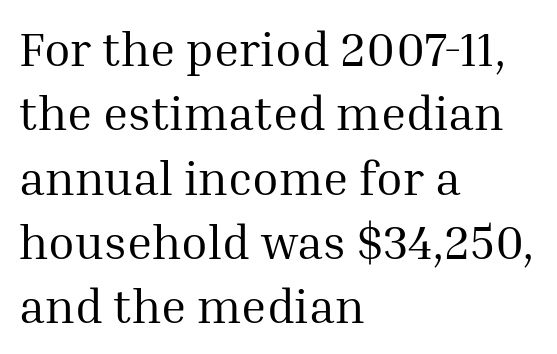
The image shows 48 px regular-weight serif type, upright; set left-aligned, normal line spacing (1.34x), normal letter spacing, not underlined; medium stroke contrast and a medium x-height.
